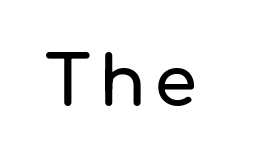
Unmarked baselines from the first word to the last. Each letter keeps its own natural width here, so spacing adapts to shape. The font's upright variant was chosen for this text. Font category for this specimen: sans-serif.
